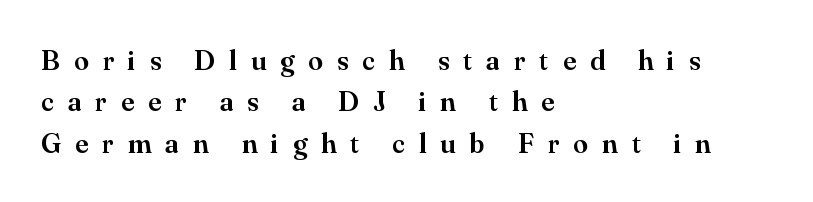
Posture: vertical. The letters advance in unequal steps, a hallmark of proportional type. Is the block centered? No — it sits flush against the left margin. A serif font was chosen for this passage. On the weight axis this lands at semibold, roughly 600. Unmarked baselines from the first word to the last.
